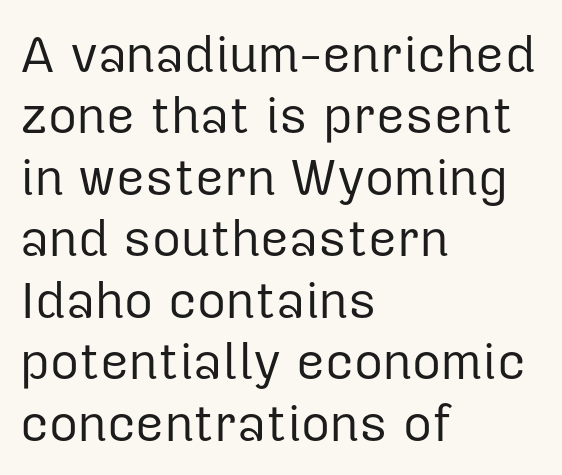
Q: Is the text bold? A: No.
Q: Is the text italic (slanted)? A: No, it is upright.
Q: Is the typeface a serif or a sans-serif typeface? A: Sans-serif.
Q: Is the text underlined? A: No.
Q: How is the paragraph aligned? A: Left-aligned.
Q: Is the spacing between letters normal or unusually wide? A: Normal.
Q: Width (condensed, normal, or wide)? A: Normal.
Q: Stroke contrast? A: Low.
Q: x-height? A: Medium.
Q: Monospaced? A: No.
